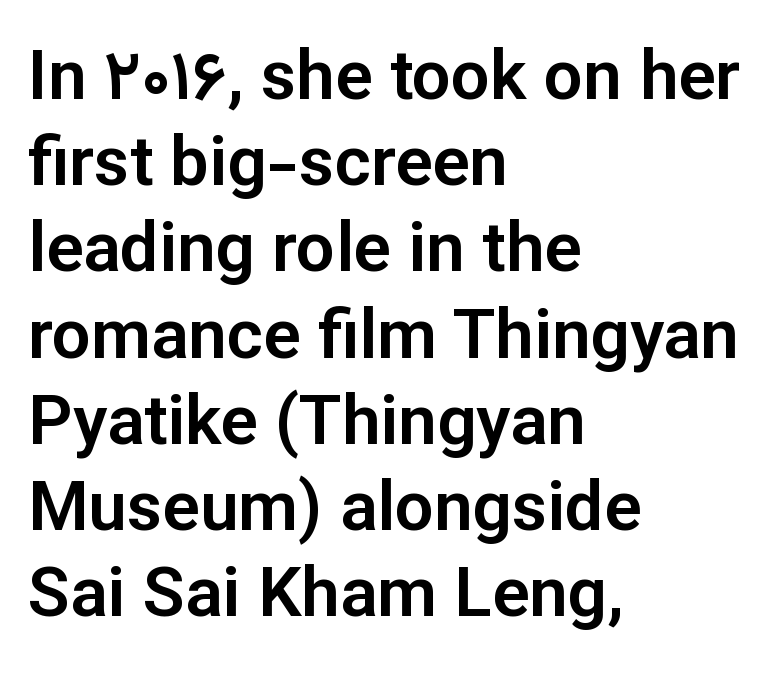
The image shows 69 px sans-serif type, upright; set left-aligned, normal line spacing (1.25x), normal letter spacing, not underlined; low stroke contrast and a medium x-height.
